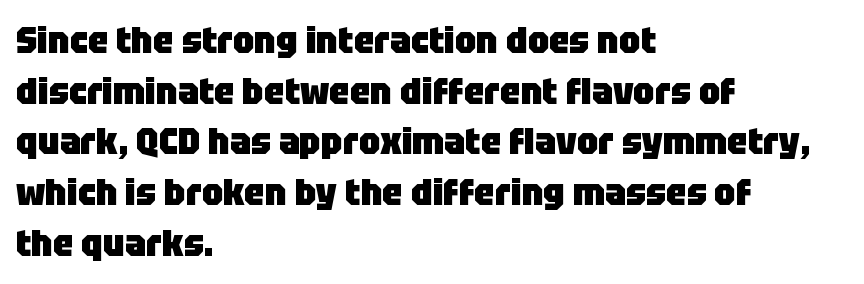
Q: Is the text bold? A: Yes.
Q: Is the text italic (slanted)? A: No, it is upright.
Q: Is the typeface a serif or a sans-serif typeface? A: Sans-serif.
Q: Is the text underlined? A: No.
Q: How is the paragraph aligned? A: Left-aligned.
Q: Is the spacing between letters normal or unusually wide? A: Normal.
Q: Is the spacing between lines tight, normal or loose? A: Normal.
Q: Width (condensed, normal, or wide)? A: Normal.
Q: Stroke contrast? A: Low.
Q: x-height? A: Large.
Q: Monospaced? A: No.
